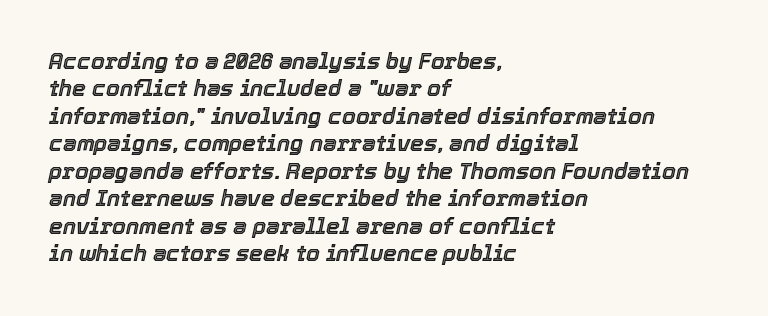
Q: Is the text italic (slanted)? A: Yes, it leans right by about 12 degrees.
Q: Is the text underlined? A: No.
Q: How is the paragraph aligned? A: Left-aligned.
Q: Is the spacing between letters normal or unusually wide? A: Normal.
Q: Is the spacing between lines tight, normal or loose? A: Normal.
